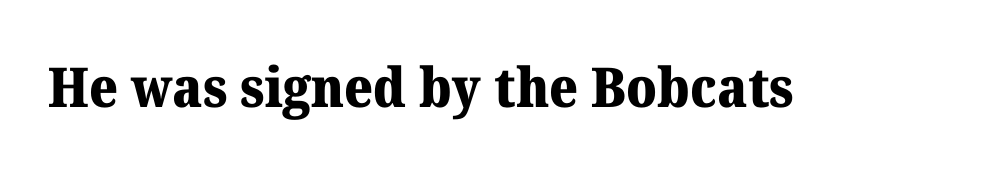
The image shows 55 px heavy serif type, upright; set normal letter spacing, not underlined; medium stroke contrast and a medium x-height.
